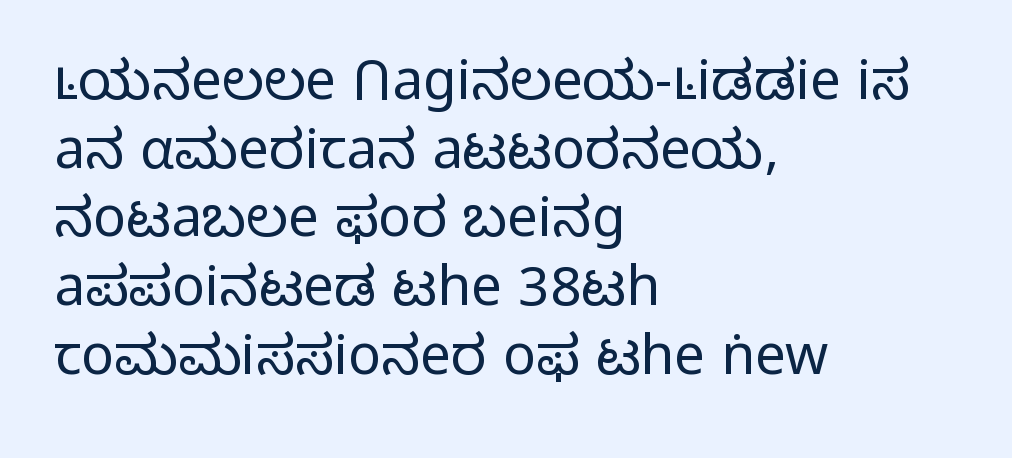
{"serif": "no", "italic": "no", "bold": "no", "weight": "light", "width": "normal", "stroke_contrast": "low", "x_height": "medium", "monospaced": "no", "underline": "no", "align": "left", "line_spacing": "normal", "line_spacing_ratio": 1.25, "letter_spacing": "normal", "letter_spacing_em": 0.0, "glyph_px": 55}
